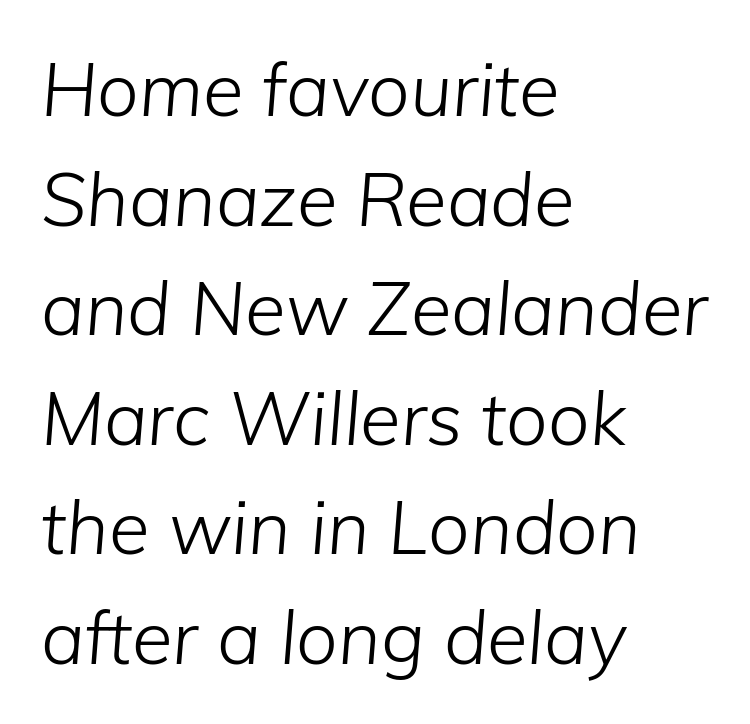
In CSS terms this would be text-align: left. Looks like regular typesetting: each glyph gets only the width it needs. Honestly, the row spacing looks completely unremarkable. Yep, that's italic — everything's leaning.
